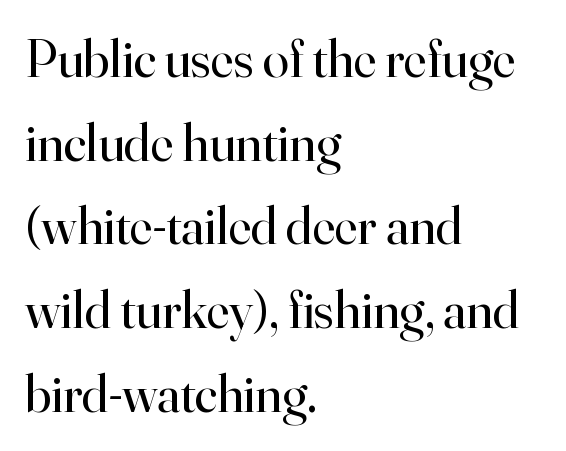
Q: Is the text bold? A: No.
Q: Is the text italic (slanted)? A: No, it is upright.
Q: Is the typeface a serif or a sans-serif typeface? A: Serif.
Q: Is the text underlined? A: No.
Q: How is the paragraph aligned? A: Left-aligned.
Q: Is the spacing between letters normal or unusually wide? A: Normal.
Q: Is the spacing between lines tight, normal or loose? A: Normal.
Q: Width (condensed, normal, or wide)? A: Normal.
Q: Stroke contrast? A: High.
Q: x-height? A: Small.
Q: Monospaced? A: No.
